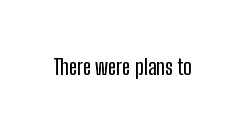
Q: Is the text italic (slanted)? A: No, it is upright.
Q: Is the text underlined? A: No.
Q: Is the spacing between letters normal or unusually wide? A: Normal.
